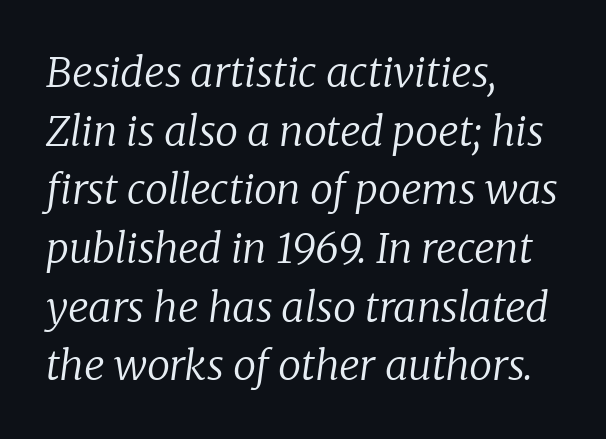
The image shows 41 px regular-weight serif type, italic (leaning right); set left-aligned, normal line spacing (1.43x), normal letter spacing, not underlined; low stroke contrast and a medium x-height.
